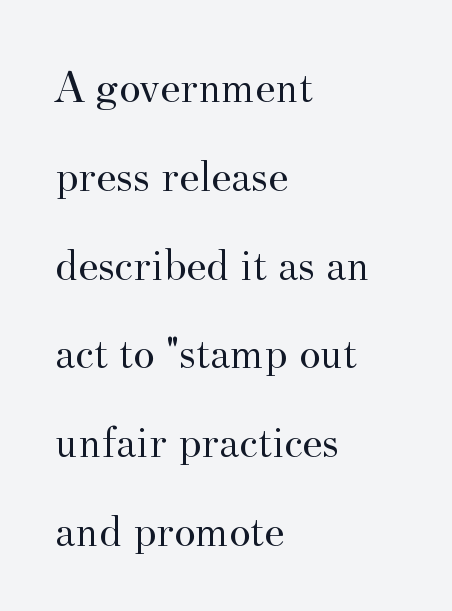
The image shows 46 px regular-weight serif type, upright; set left-aligned, loose line spacing (1.93x), normal letter spacing, not underlined; medium stroke contrast and a small x-height.
